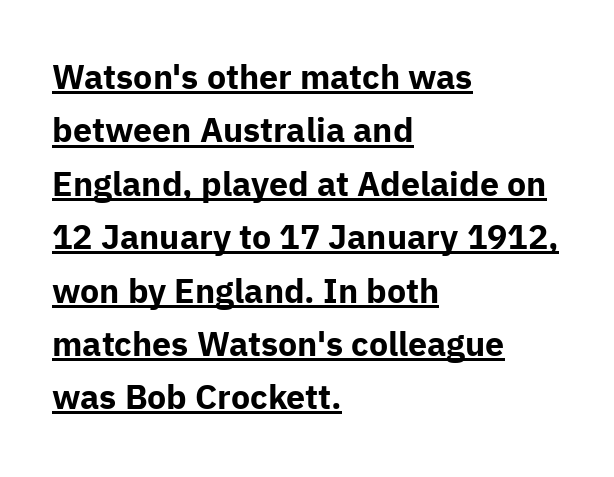
Is this a fixed-width face? No — the glyphs have proportional, varying widths. Each word holds together tightly as a unit, with standard inter-letter gaps. The rag falls on the right side of this text block. These lines are composed in type without serifs.
